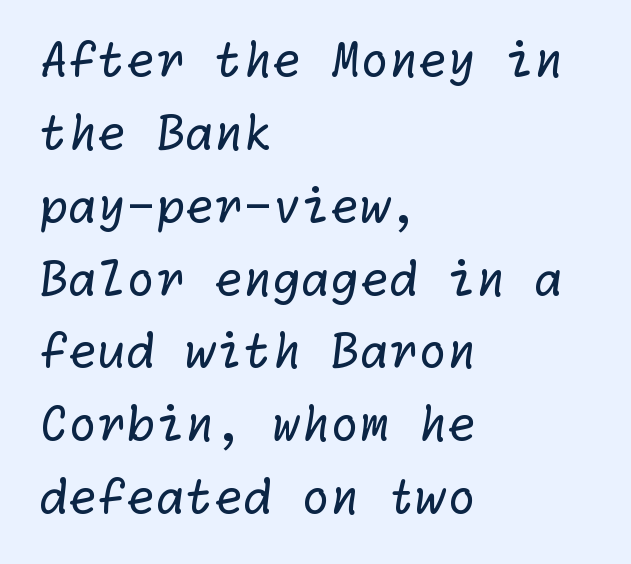
{"serif": "no", "bold": "no", "weight": "regular", "width": "normal", "stroke_contrast": "low", "x_height": "medium", "underline": "no", "align": "left", "line_spacing": "normal", "line_spacing_ratio": 1.55, "letter_spacing": "normal", "letter_spacing_em": 0.0, "glyph_px": 47}
